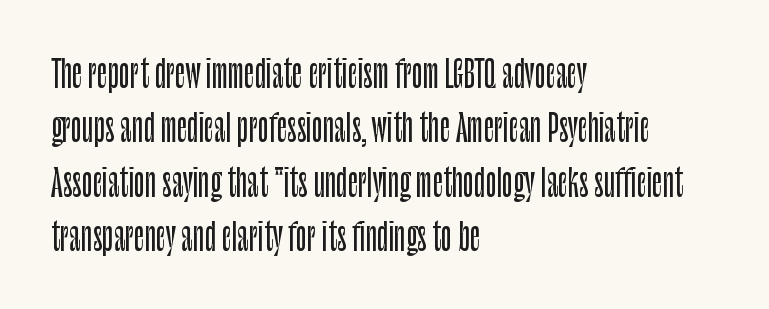
{"serif": "no", "italic": "no", "width": "condensed", "stroke_contrast": "low", "x_height": "large", "monospaced": "no", "underline": "no", "align": "left", "line_spacing": "normal", "line_spacing_ratio": 1.51, "letter_spacing": "normal", "letter_spacing_em": 0.0, "glyph_px": 36}
